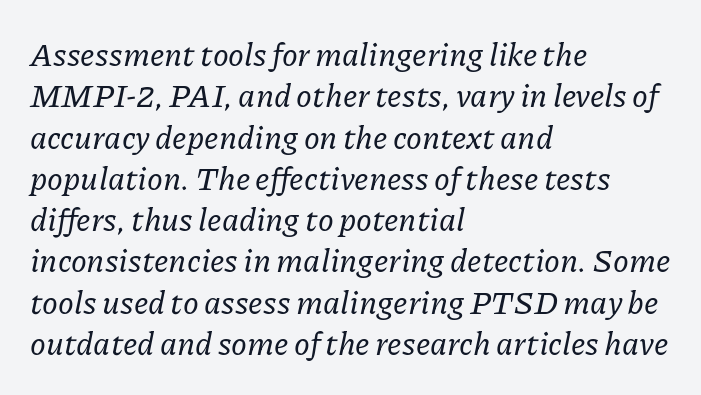
Is the block centered? No — it sits flush against the left margin. Note the varied advance widths — an 'i' is clearly narrower than an 'm'. The passage shown stacks its lines at a standard gap. Examine the stroke ends and you'll spot serifs.
